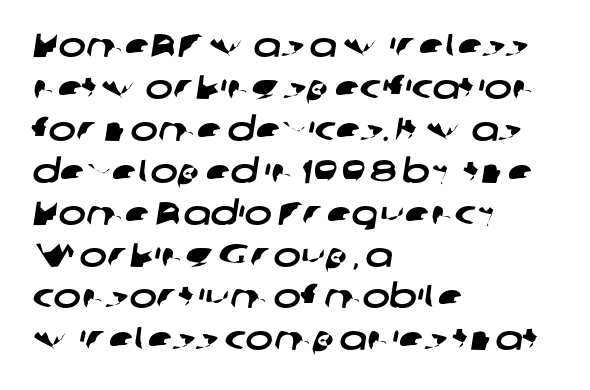
{"serif": "no", "width": "wide", "stroke_contrast": "low", "x_height": "medium", "monospaced": "no", "underline": "no", "align": "left", "line_spacing": "normal", "line_spacing_ratio": 1.27, "letter_spacing": "normal", "letter_spacing_em": 0.0, "glyph_px": 33}
